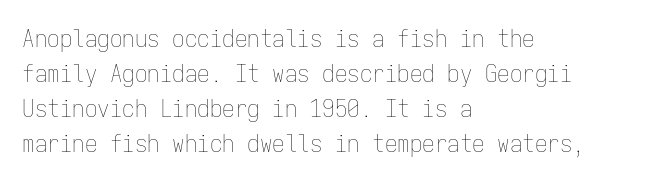
The image shows 25 px text type, upright; set left-aligned, normal line spacing (1.4x), normal letter spacing, not underlined.
